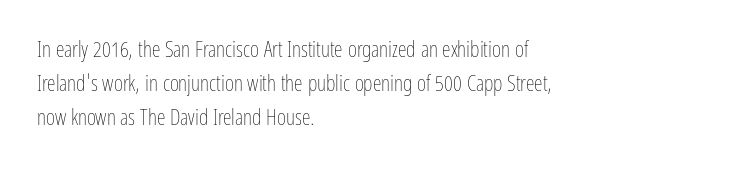
These lines stack with their left ends in a neat column. Any mark beneath the type? The region is blank. Short note: letters normally spaced. The type sits square on the baseline with zero lean.
